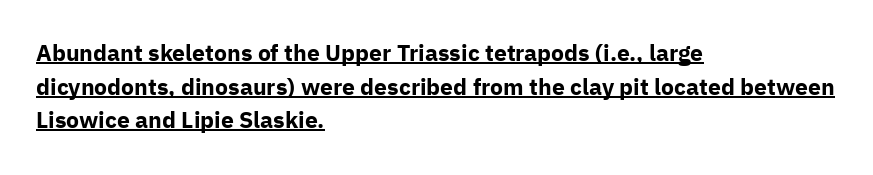
{"italic": "no", "bold": "yes", "underline": "yes", "align": "left", "line_spacing": "normal", "line_spacing_ratio": 1.46, "letter_spacing": "normal", "letter_spacing_em": 0.0, "glyph_px": 23}
